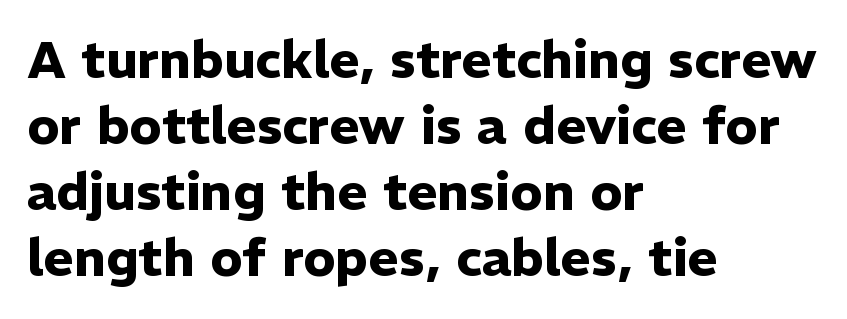
The image shows 52 px heavy sans-serif type, upright; set left-aligned, normal line spacing (1.27x), normal letter spacing, not underlined; low stroke contrast and a medium x-height.
